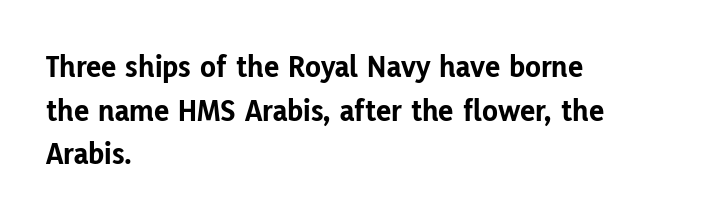
Look at the stroke-to-counter ratio: heavy, a bold. If you drew a line through each stem, it would be perfectly vertical. The space between consecutive lines is moderate. Honestly, the letter spacing is just normal — you wouldn't notice it.
